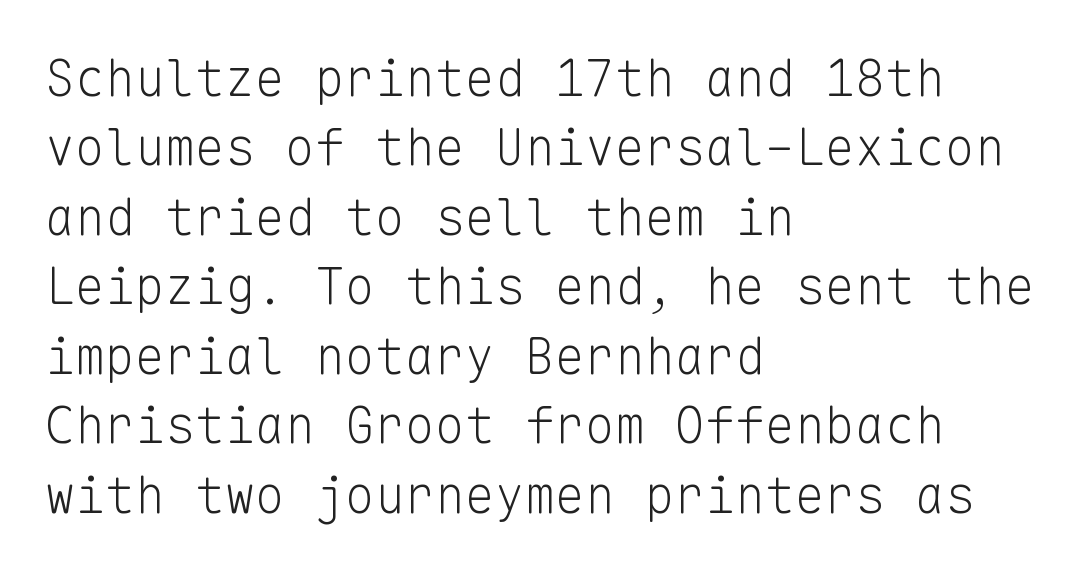
Is the block centered? No — it sits flush against the left margin. The letters stand straight up with perfectly vertical stems. Think standard paragraph weight, or any step lighter than that. The rendering keeps characters at their native spacing.
